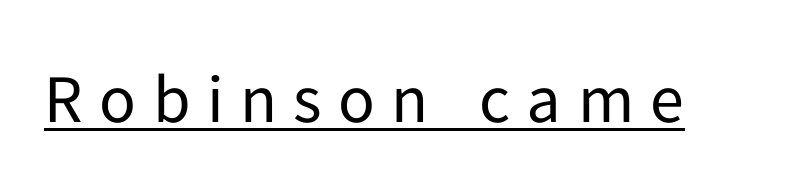
The image shows 68 px regular-weight sans-serif type, upright; set unusually wide letter spacing (+0.24 em), underlined; low stroke contrast and a medium x-height.
